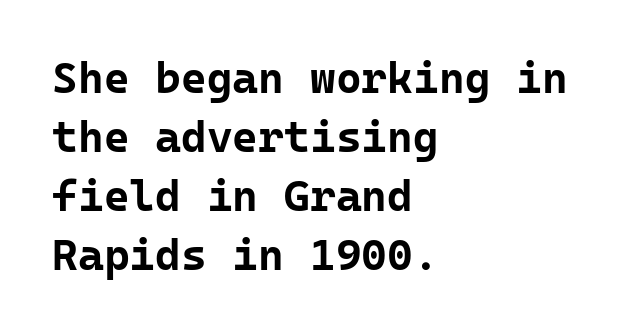
Q: Is the text bold? A: Yes.
Q: Is the text italic (slanted)? A: No, it is upright.
Q: Is the typeface a serif or a sans-serif typeface? A: Sans-serif.
Q: Is the text underlined? A: No.
Q: How is the paragraph aligned? A: Left-aligned.
Q: Is the spacing between letters normal or unusually wide? A: Normal.
Q: Is the spacing between lines tight, normal or loose? A: Normal.
Q: Width (condensed, normal, or wide)? A: Normal.
Q: Stroke contrast? A: Low.
Q: x-height? A: Medium.
Q: Monospaced? A: Yes.
